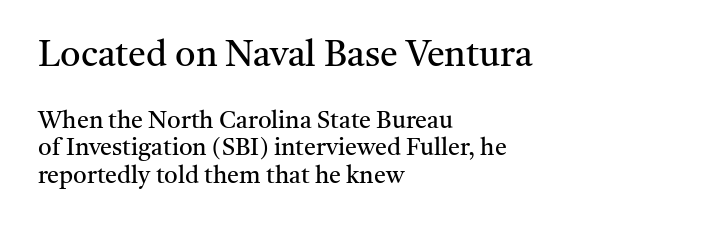
{"serif": "yes", "italic": "no", "bold": "no", "weight": "regular", "width": "normal", "stroke_contrast": "medium", "x_height": "medium", "monospaced": "no", "underline": "no", "align": "left", "line_spacing_ratio": 1.16, "letter_spacing": "normal", "letter_spacing_em": 0.0, "larger_block": "first", "size_ratio": 1.5, "glyph_px": 36}
